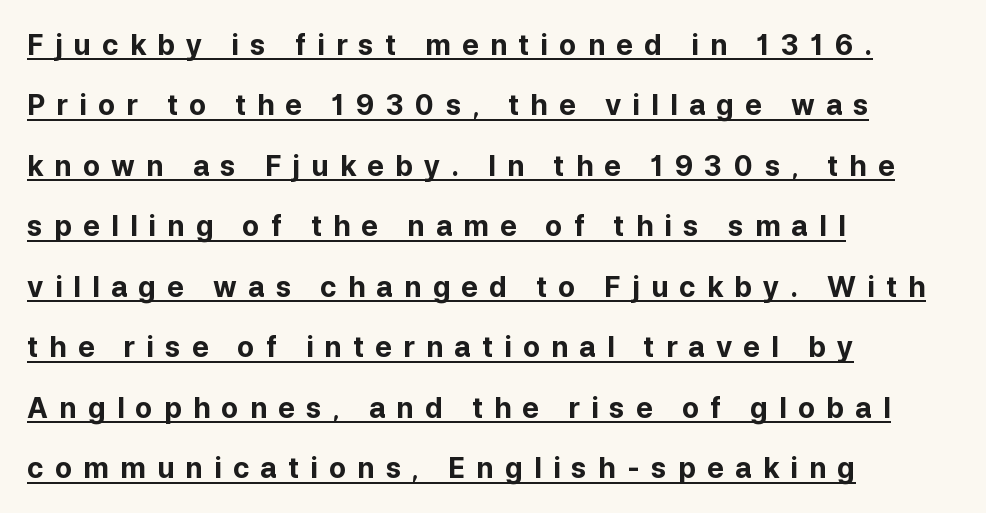
Q: Is the text bold? A: Yes.
Q: Is the text italic (slanted)? A: No, it is upright.
Q: Is the typeface a serif or a sans-serif typeface? A: Sans-serif.
Q: Is the text underlined? A: Yes.
Q: How is the paragraph aligned? A: Left-aligned.
Q: Is the spacing between letters normal or unusually wide? A: Unusually wide.
Q: Is the spacing between lines tight, normal or loose? A: Loose.
Q: Width (condensed, normal, or wide)? A: Normal.
Q: Stroke contrast? A: Low.
Q: x-height? A: Medium.
Q: Monospaced? A: No.
